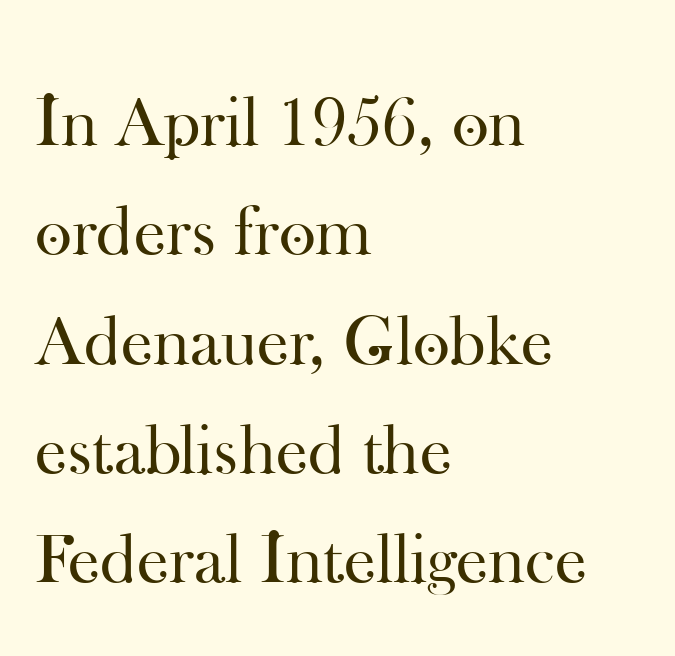
Q: Is the text bold? A: No.
Q: Is the text italic (slanted)? A: No, it is upright.
Q: Is the typeface a serif or a sans-serif typeface? A: Serif.
Q: Is the text underlined? A: No.
Q: How is the paragraph aligned? A: Left-aligned.
Q: Is the spacing between letters normal or unusually wide? A: Normal.
Q: Is the spacing between lines tight, normal or loose? A: Normal.
Q: Width (condensed, normal, or wide)? A: Normal.
Q: Stroke contrast? A: High.
Q: x-height? A: Small.
Q: Monospaced? A: No.
